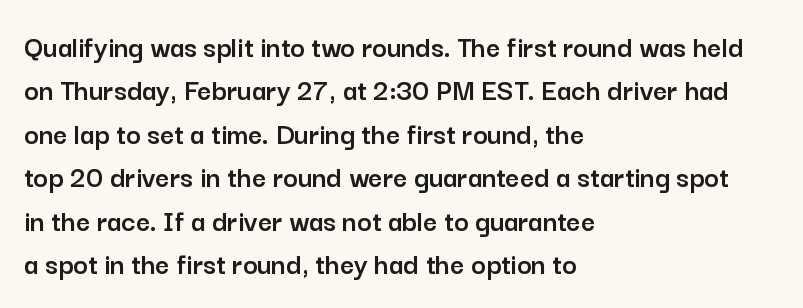
The image shows 31 px sans-serif type, upright; set left-aligned, normal line spacing (1.4x), normal letter spacing, not underlined; low stroke contrast and a medium x-height.
